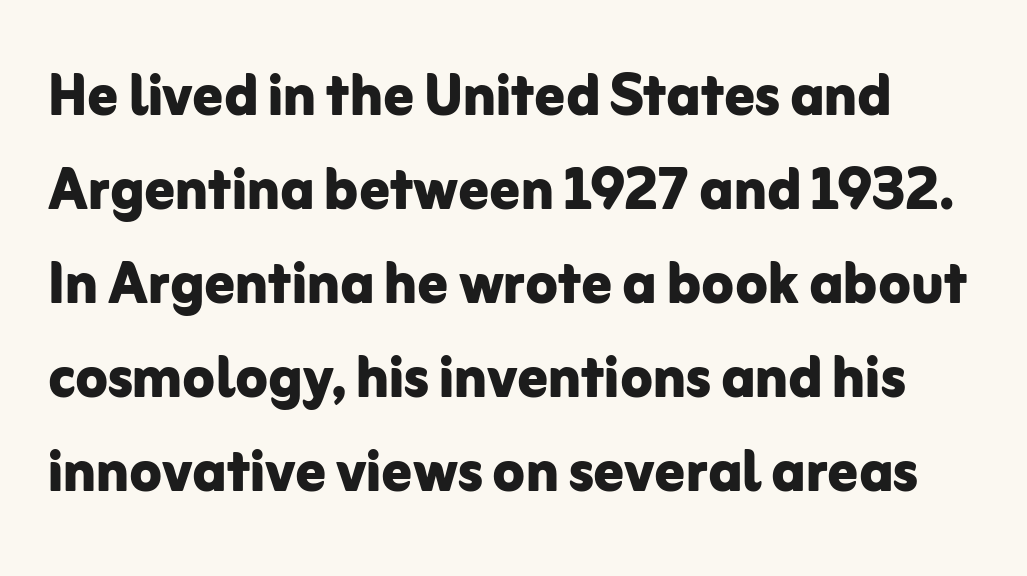
Q: Is the text bold? A: Yes.
Q: Is the text italic (slanted)? A: No, it is upright.
Q: Is the typeface a serif or a sans-serif typeface? A: Sans-serif.
Q: Is the text underlined? A: No.
Q: Is the spacing between letters normal or unusually wide? A: Normal.
Q: Is the spacing between lines tight, normal or loose? A: Normal.
Q: Width (condensed, normal, or wide)? A: Normal.
Q: Stroke contrast? A: Low.
Q: x-height? A: Medium.
Q: Monospaced? A: No.
